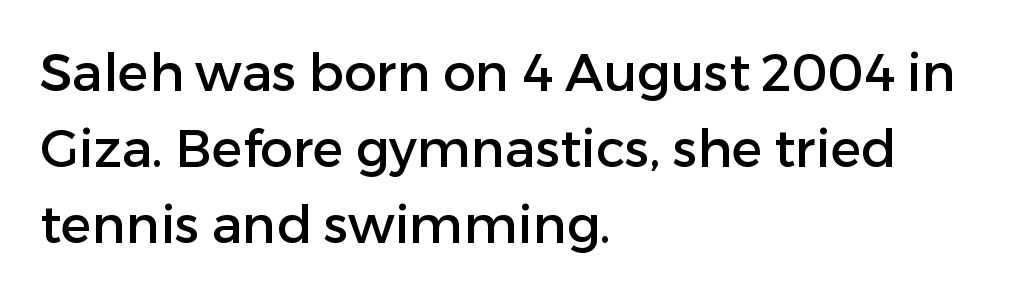
The passage shown is typed in a proportional face where columns would drift. There is no visible air inserted between adjacent glyphs. The foot of each line stays bare and open. Does the lettering tilt? It doesn't — this is upright. Check where the strokes stop: nothing finishes them off — pure sans. Casual observation: everything's shoved over to the left.
